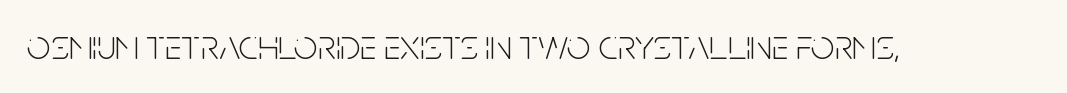
Q: Is the text bold? A: No.
Q: Is the text italic (slanted)? A: No, it is upright.
Q: Is the typeface a serif or a sans-serif typeface? A: Sans-serif.
Q: Is the text underlined? A: No.
Q: Is the spacing between letters normal or unusually wide? A: Normal.
Q: Width (condensed, normal, or wide)? A: Condensed.
Q: Stroke contrast? A: Low.
Q: x-height? A: Large.
Q: Monospaced? A: No.
